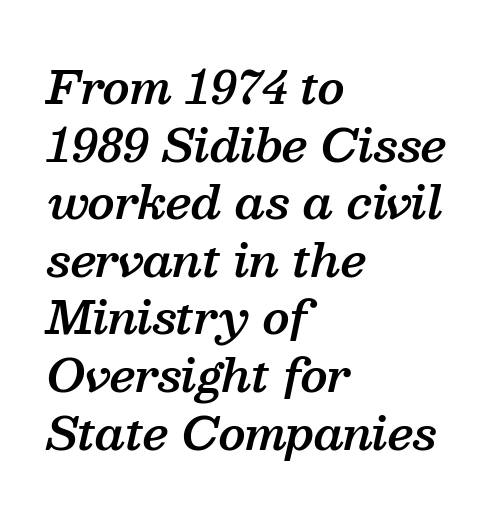
No extra tracking has been applied to these lines. Unmarked baselines from the first word to the last. A semibold gives these letters moderate extra thickness, short of bold. The face used here is proportionally spaced, like ordinary book or web type. A normal amount of white space separates one row of letters from the next. You can tell it's italic because the verticals aren't actually vertical.
